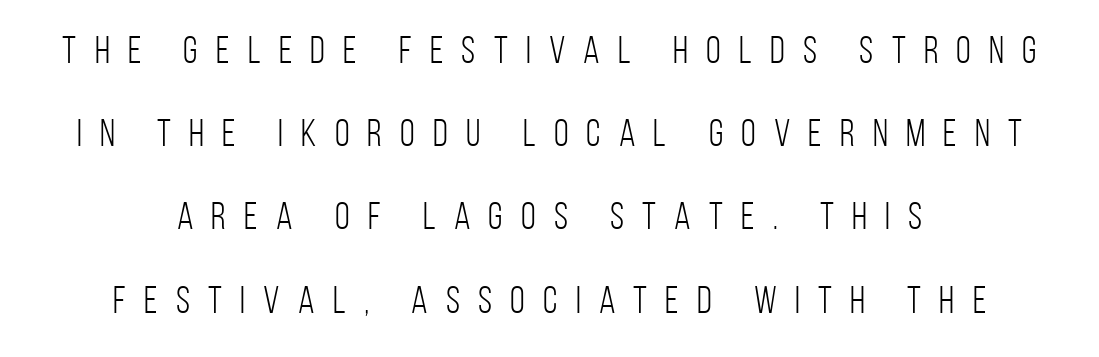
The image shows 38 px light, condensed sans-serif type, upright; set centered, loose line spacing (2.19x), unusually wide letter spacing (+0.48 em), not underlined; low stroke contrast and a large x-height.
